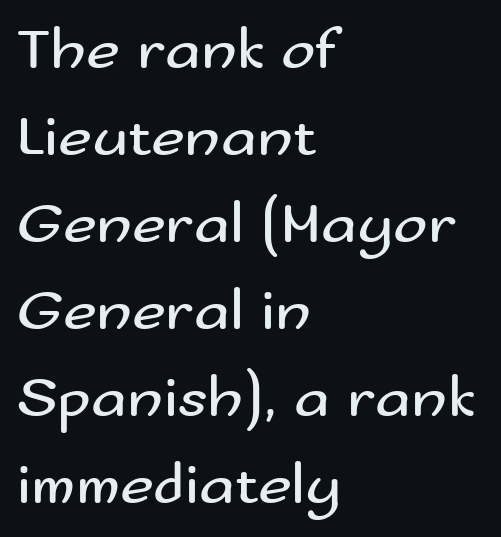
The image shows 58 px regular-weight, wide sans-serif type, upright; set left-aligned, normal line spacing (1.5x), normal letter spacing, not underlined; medium stroke contrast and a small x-height.
